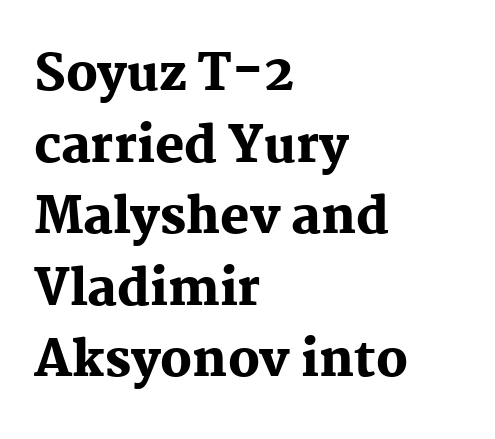
Between one letter and the next there's only the usual sliver of space. The strip under each line holds only bare page. The glyphs in this specimen are seriffed. In CSS terms this would be text-align: left. The designer left line spacing at the default. A typesetter would call this proportional, since set widths differ per character.
